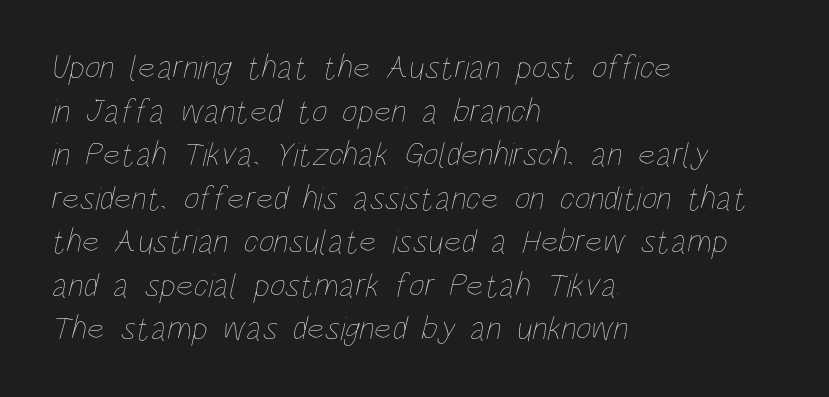
The image shows 34 px thin, condensed type; set left-aligned, normal line spacing (1.28x), normal letter spacing, not underlined; low stroke contrast and a large x-height.
